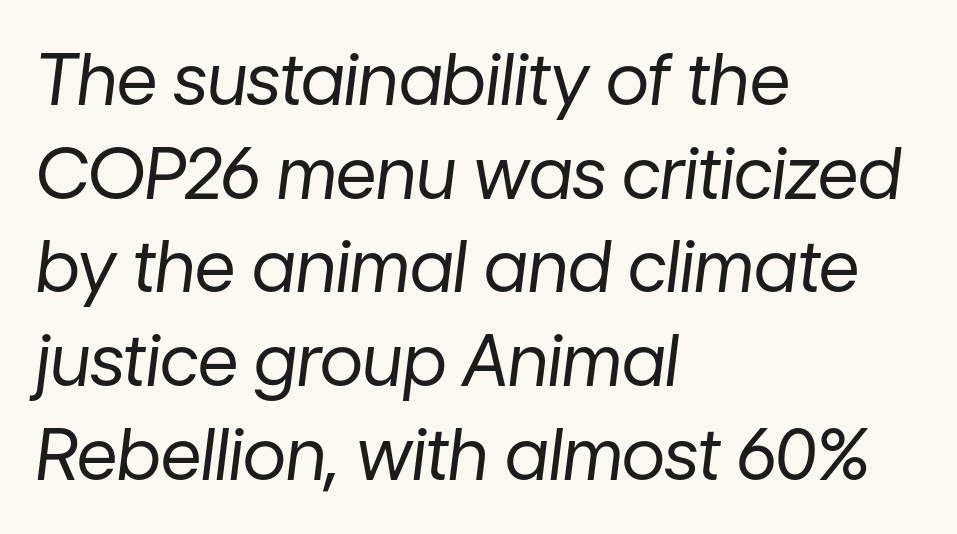
The image shows 71 px regular-weight type, italic (leaning right); set left-aligned, normal line spacing (1.32x), normal letter spacing, not underlined; low stroke contrast and a medium x-height.
